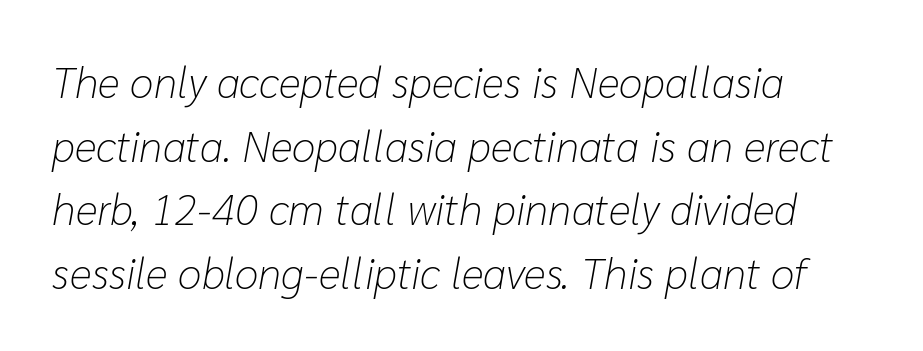
Q: Is the text bold? A: No.
Q: Is the text italic (slanted)? A: Yes, it leans right by about 10 degrees.
Q: Is the text underlined? A: No.
Q: How is the paragraph aligned? A: Left-aligned.
Q: Is the spacing between letters normal or unusually wide? A: Normal.
Q: Is the spacing between lines tight, normal or loose? A: Normal.
Q: Width (condensed, normal, or wide)? A: Normal.
Q: Stroke contrast? A: Low.
Q: x-height? A: Medium.
Q: Monospaced? A: No.
